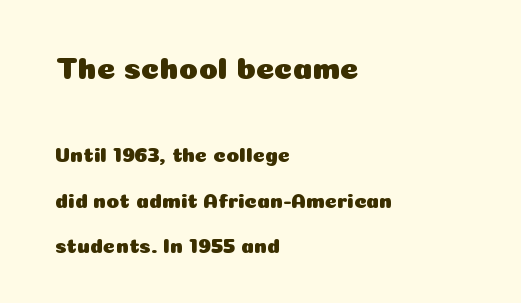
Posture: upright roman. Here the glyphs are tracked normally, forming tight word shapes. Vertically, the passage feels expansive, rows floating well apart. Each letter keeps its own natural width here, so spacing adapts to shape. Top chunk: large. Bottom chunk: small.
